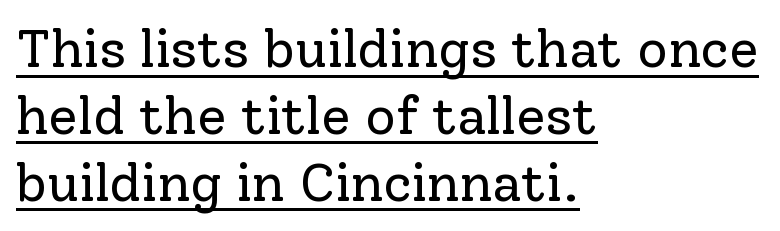
{"serif": "yes", "italic": "no", "bold": "no", "weight": "regular", "width": "normal", "stroke_contrast": "low", "x_height": "medium", "monospaced": "no", "underline": "yes", "align": "left", "line_spacing": "normal", "line_spacing_ratio": 1.26, "letter_spacing": "normal", "letter_spacing_em": 0.0, "glyph_px": 53}
